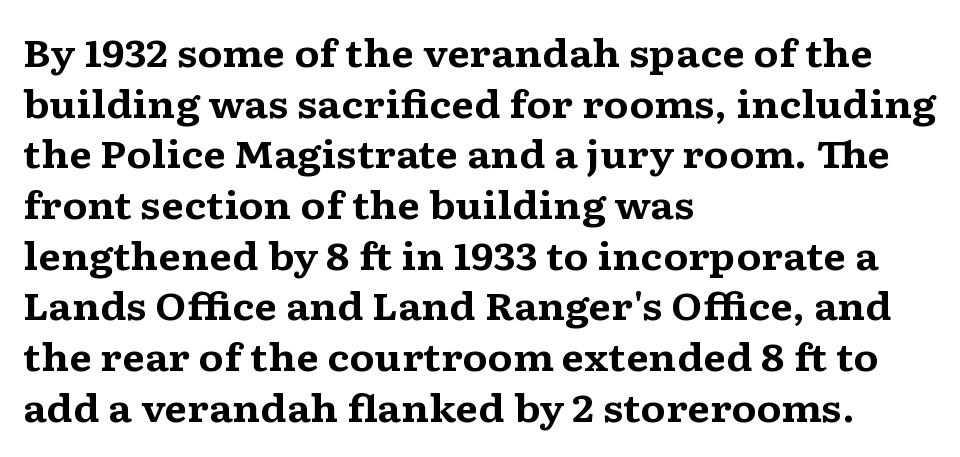
The image shows 37 px bold, wide serif type, upright; set left-aligned, normal line spacing (1.37x), normal letter spacing, not underlined; medium stroke contrast and a medium x-height.
